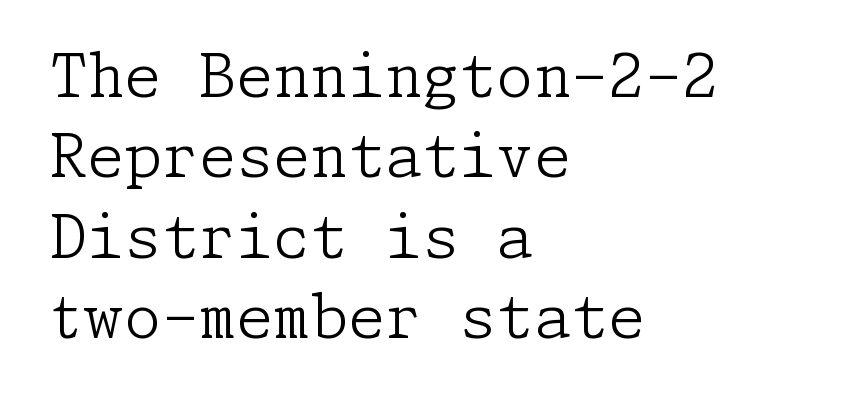
Q: Is the text bold? A: No.
Q: Is the text italic (slanted)? A: No, it is upright.
Q: Is the typeface a serif or a sans-serif typeface? A: Serif.
Q: Is the text underlined? A: No.
Q: How is the paragraph aligned? A: Left-aligned.
Q: Is the spacing between letters normal or unusually wide? A: Normal.
Q: Is the spacing between lines tight, normal or loose? A: Normal.
Q: Width (condensed, normal, or wide)? A: Normal.
Q: Stroke contrast? A: Low.
Q: x-height? A: Medium.
